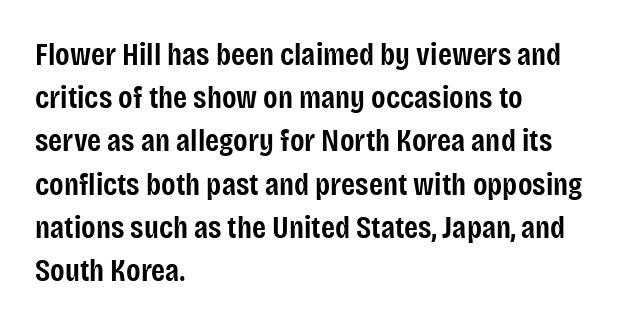
Look at the bottom of the vertical strokes: they stop flat, with no serifs. Looks like regular typesetting: each glyph gets only the width it needs. Stroke thickness is moderately raised; the sample reads as semibold. Tracking value appears to be zero — textbook default spacing.
